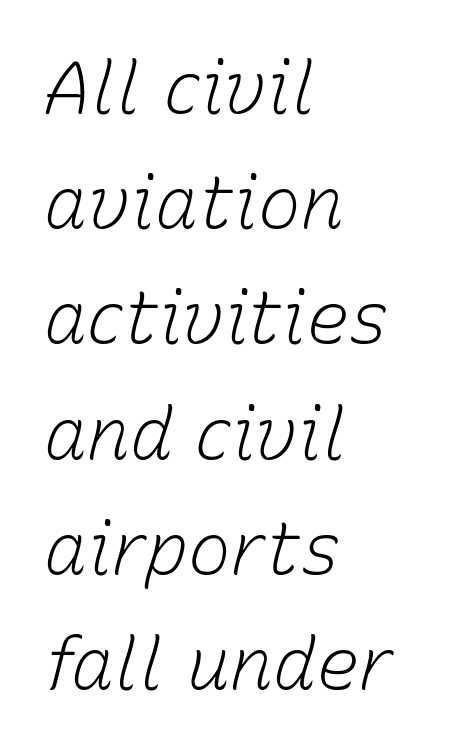
{"italic": "yes", "lean": "right", "slant_degrees": 15, "bold": "no", "weight": "light", "width": "normal", "stroke_contrast": "low", "x_height": "medium", "monospaced": "no", "underline": "no", "align": "left", "line_spacing": "normal", "line_spacing_ratio": 1.6, "letter_spacing": "normal", "letter_spacing_em": 0.0, "glyph_px": 72}
